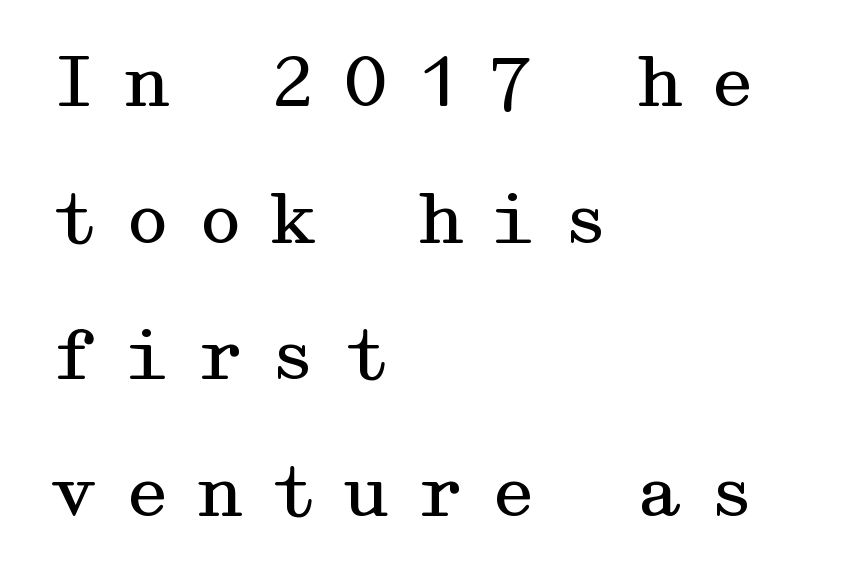
Only glyphs here, with clear space below each row. These lines are set flush left with a ragged right edge. Is the type heavy? It reads as light-to-regular instead. The horizontal fit of the characters is loose and conspicuously gappy. These lines were composed using upright roman letters. Vertical spacing — loose.
